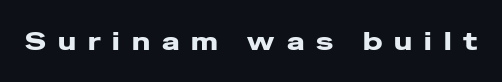
{"italic": "no", "bold": "yes", "underline": "no", "letter_spacing": "wide", "letter_spacing_em": 0.48, "glyph_px": 25}
